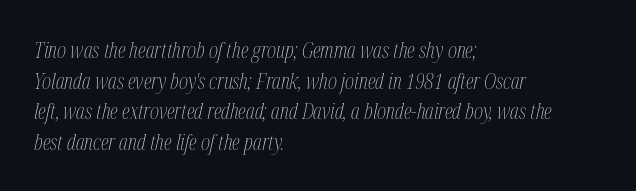
{"italic": "yes", "lean": "right", "slant_degrees": 12, "bold": "no", "underline": "no", "align": "left", "line_spacing": "normal", "line_spacing_ratio": 1.39, "letter_spacing": "normal", "letter_spacing_em": 0.0, "glyph_px": 22}
